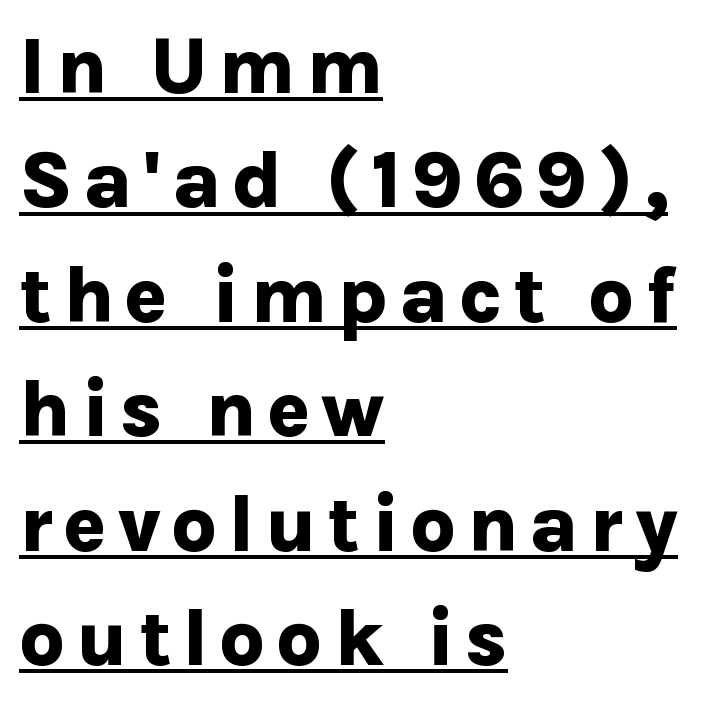
Q: Is the text bold? A: Yes.
Q: Is the text italic (slanted)? A: No, it is upright.
Q: Is the typeface a serif or a sans-serif typeface? A: Sans-serif.
Q: Is the text underlined? A: Yes.
Q: How is the paragraph aligned? A: Left-aligned.
Q: Is the spacing between lines tight, normal or loose? A: Normal.
Q: Width (condensed, normal, or wide)? A: Normal.
Q: Stroke contrast? A: Low.
Q: x-height? A: Medium.
Q: Monospaced? A: No.
